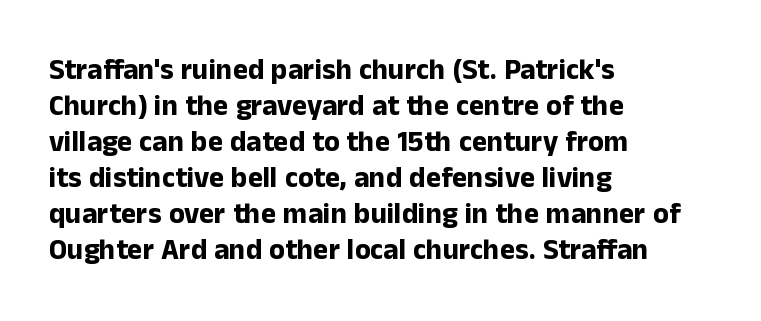
The image shows 29 px bold sans-serif type, upright; set left-aligned, line spacing 1.24x, normal letter spacing, not underlined; low stroke contrast and a medium x-height.
